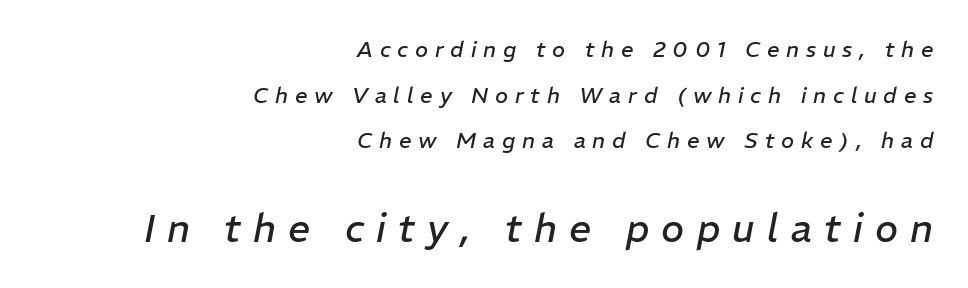
When letters slant like this, we call the style italic. The typeface has the unassuming heft of standard copy or less. Is the block centered? No — it sits flush against the right margin. This sample has the flowing, uneven cadence of proportional lettering. The passage shown stacks its lines with a broad gap. Typesetter's note — lower block bumped up in size, upper block left smaller.
